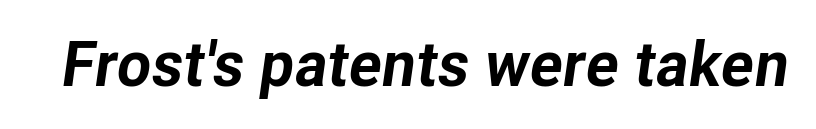
{"italic": "yes", "lean": "right", "slant_degrees": 8, "bold": "yes", "weight": "bold", "width": "normal", "stroke_contrast": "low", "x_height": "medium", "monospaced": "no", "underline": "no", "letter_spacing": "normal", "letter_spacing_em": 0.0, "glyph_px": 63}
